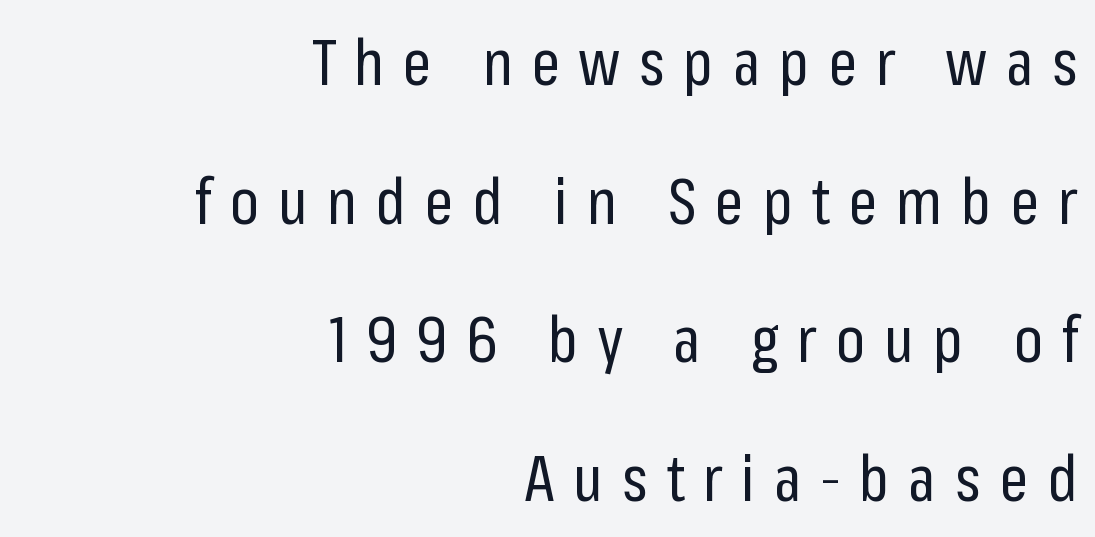
{"serif": "no", "italic": "no", "bold": "no", "weight": "regular", "width": "condensed", "stroke_contrast": "low", "x_height": "medium", "monospaced": "no", "underline": "no", "align": "right", "line_spacing": "loose", "line_spacing_ratio": 2.2, "letter_spacing": "wide", "letter_spacing_em": 0.3, "glyph_px": 63}
